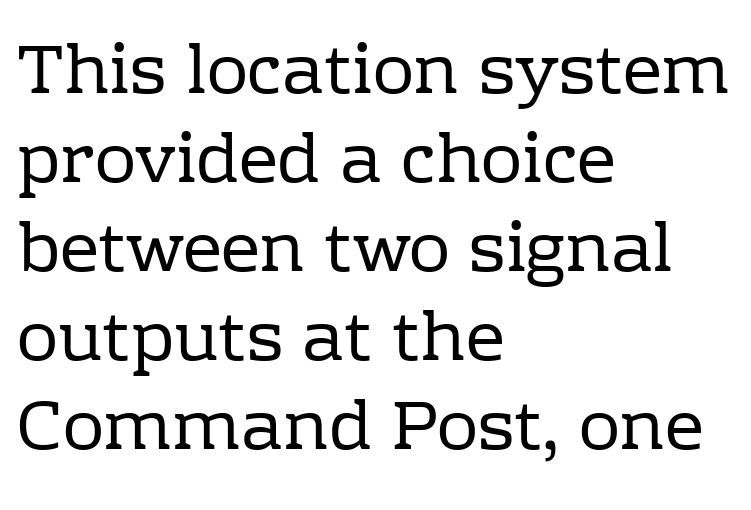
Q: Is the text bold? A: No.
Q: Is the text italic (slanted)? A: No, it is upright.
Q: Is the typeface a serif or a sans-serif typeface? A: Serif.
Q: Is the text underlined? A: No.
Q: How is the paragraph aligned? A: Left-aligned.
Q: Is the spacing between letters normal or unusually wide? A: Normal.
Q: Is the spacing between lines tight, normal or loose? A: Normal.
Q: Width (condensed, normal, or wide)? A: Normal.
Q: Stroke contrast? A: Low.
Q: x-height? A: Medium.
Q: Monospaced? A: No.
